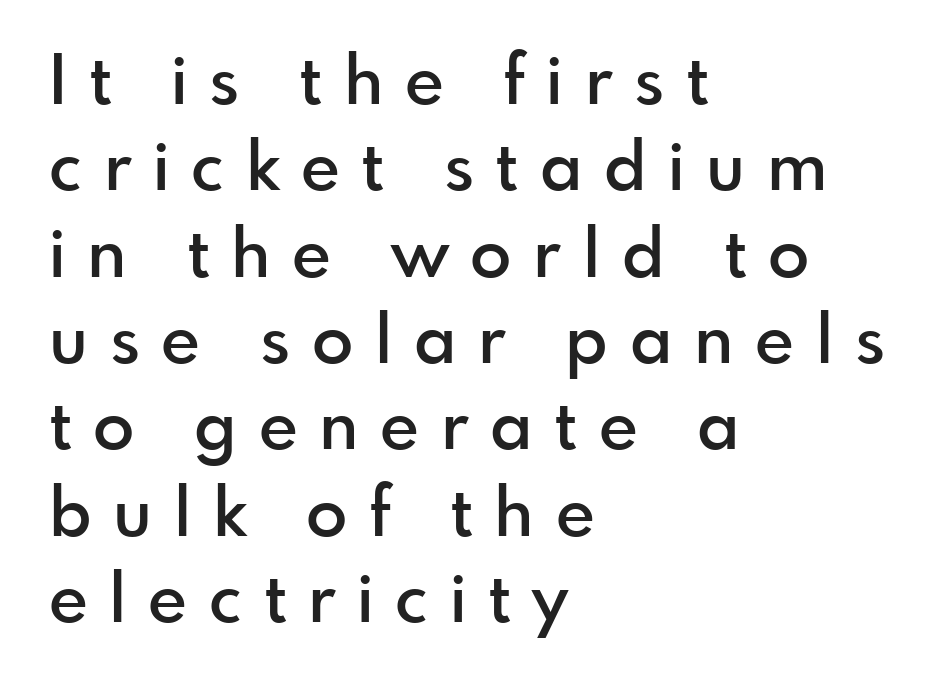
Q: Is the text bold? A: Semi-bold.
Q: Is the text italic (slanted)? A: No, it is upright.
Q: Is the typeface a serif or a sans-serif typeface? A: Sans-serif.
Q: Is the text underlined? A: No.
Q: How is the paragraph aligned? A: Left-aligned.
Q: Is the spacing between letters normal or unusually wide? A: Unusually wide.
Q: Is the spacing between lines tight, normal or loose? A: Normal.
Q: Width (condensed, normal, or wide)? A: Normal.
Q: x-height? A: Small.
Q: Monospaced? A: No.
